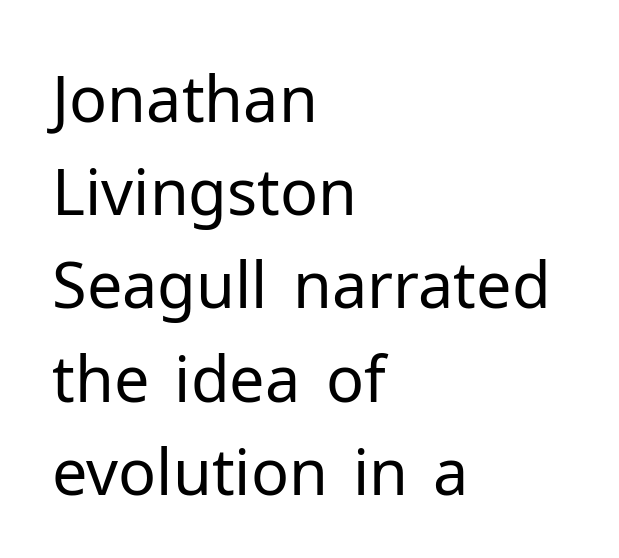
Q: Is the text bold? A: No.
Q: Is the text italic (slanted)? A: No, it is upright.
Q: Is the typeface a serif or a sans-serif typeface? A: Sans-serif.
Q: Is the text underlined? A: No.
Q: How is the paragraph aligned? A: Left-aligned.
Q: Is the spacing between letters normal or unusually wide? A: Normal.
Q: Is the spacing between lines tight, normal or loose? A: Normal.
Q: Width (condensed, normal, or wide)? A: Normal.
Q: Stroke contrast? A: Low.
Q: x-height? A: Medium.
Q: Monospaced? A: No.
